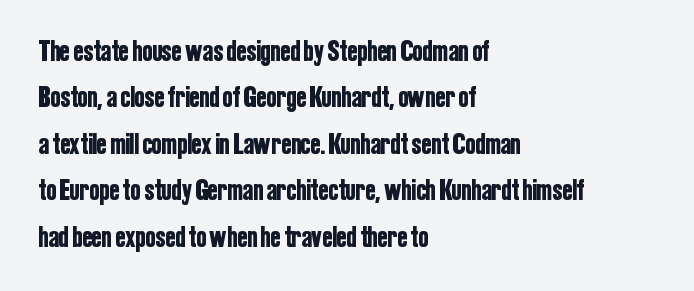
{"serif": "no", "italic": "no", "width": "condensed", "stroke_contrast": "low", "x_height": "medium", "monospaced": "no", "underline": "no", "align": "left", "line_spacing": "normal", "line_spacing_ratio": 1.55, "letter_spacing": "normal", "letter_spacing_em": 0.0, "glyph_px": 30}
